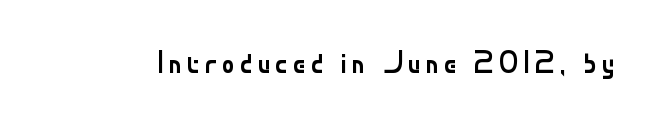
Q: Is the text bold? A: No.
Q: Is the text italic (slanted)? A: No, it is upright.
Q: Is the typeface a serif or a sans-serif typeface? A: Sans-serif.
Q: Is the text underlined? A: No.
Q: Width (condensed, normal, or wide)? A: Normal.
Q: Stroke contrast? A: Low.
Q: x-height? A: Small.
Q: Monospaced? A: No.
